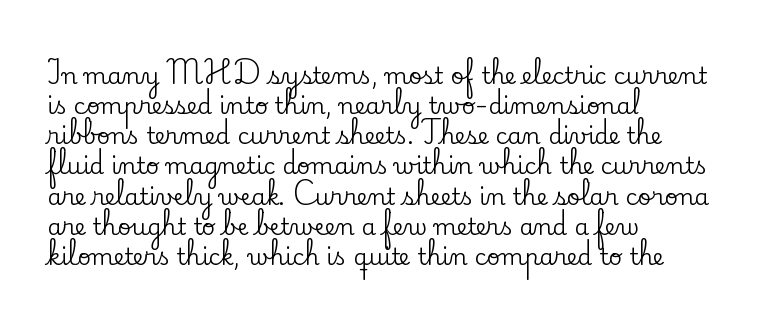
The image shows 23 px text type, upright; set left-aligned, normal line spacing (1.31x), normal letter spacing, not underlined.
